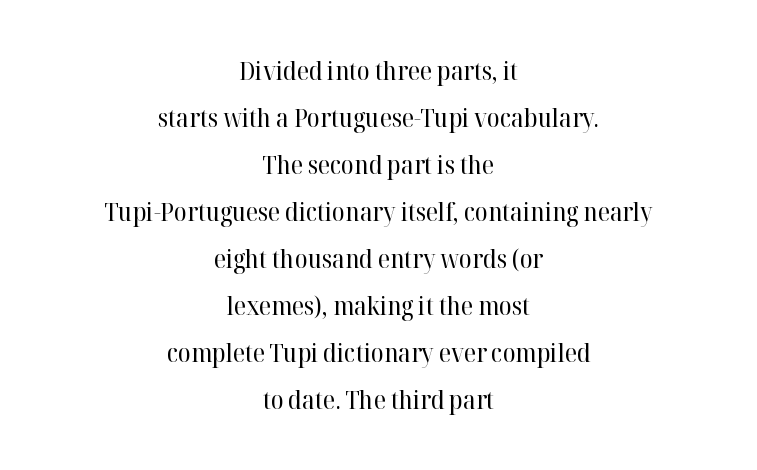
Q: Is the text bold? A: No.
Q: Is the text italic (slanted)? A: No, it is upright.
Q: Is the text underlined? A: No.
Q: How is the paragraph aligned? A: Centered.
Q: Is the spacing between letters normal or unusually wide? A: Normal.
